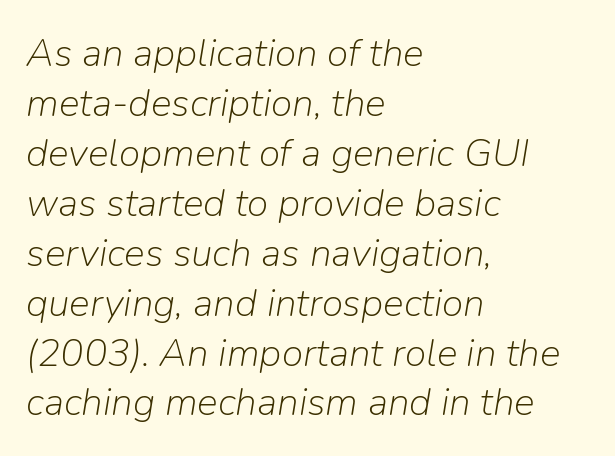
The baseline area is clear. Here the designer chose a conventional face with non-uniform glyph widths. Weight class: somewhere from thin through regular. A typesetter would mark this as italic. Teacher's note: observe the even left margin — that is flush-left alignment.
